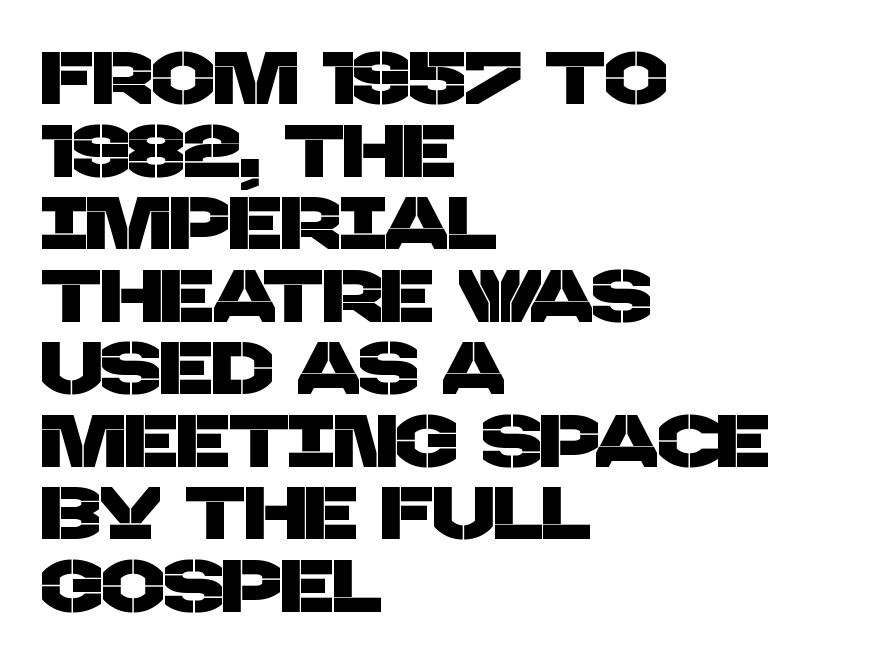
Vertically, the passage feels compressed, each row crowding the next. Observe the ordinary spacing: letters are neighbours, not strangers. You could not count columns in this text — the font is proportionally spaced. The gap between lines stays unmarked.
